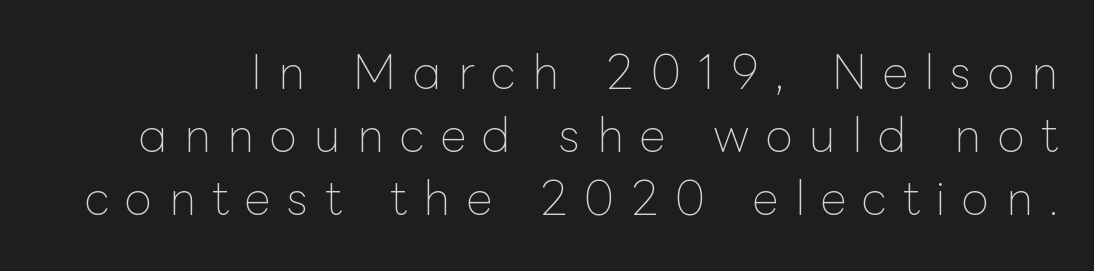
Q: Is the text bold? A: No.
Q: Is the text italic (slanted)? A: No, it is upright.
Q: Is the text underlined? A: No.
Q: Is the spacing between letters normal or unusually wide? A: Unusually wide.
Q: Is the spacing between lines tight, normal or loose? A: Normal.
Q: Width (condensed, normal, or wide)? A: Normal.
Q: Stroke contrast? A: Low.
Q: x-height? A: Medium.
Q: Monospaced? A: No.
